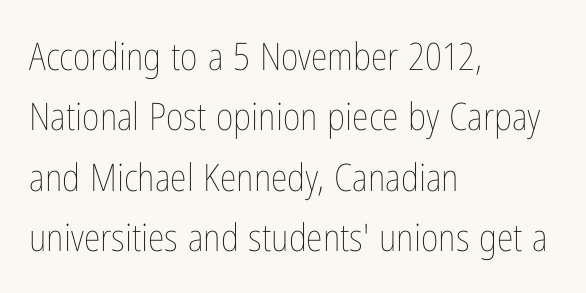
Q: Is the text bold? A: No.
Q: Is the text italic (slanted)? A: No, it is upright.
Q: Is the text underlined? A: No.
Q: How is the paragraph aligned? A: Left-aligned.
Q: Is the spacing between letters normal or unusually wide? A: Normal.
Q: Is the spacing between lines tight, normal or loose? A: Normal.
Q: Width (condensed, normal, or wide)? A: Condensed.
Q: Stroke contrast? A: Low.
Q: x-height? A: Medium.
Q: Monospaced? A: No.
